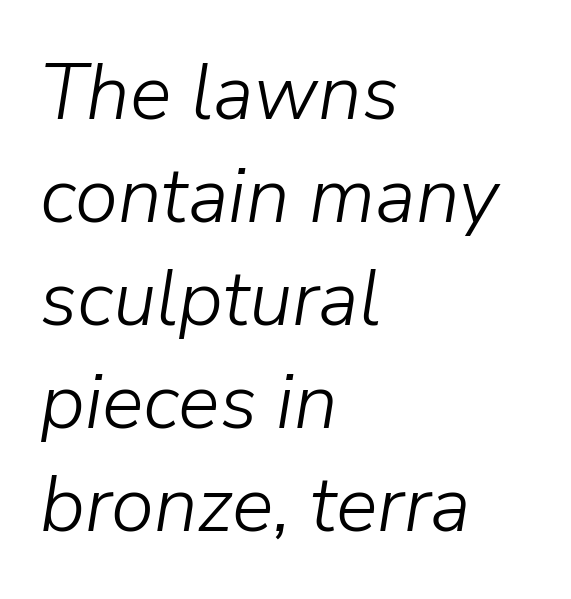
The image shows 78 px light type, italic (leaning right); set left-aligned, normal line spacing (1.32x), normal letter spacing, not underlined; low stroke contrast and a medium x-height.
